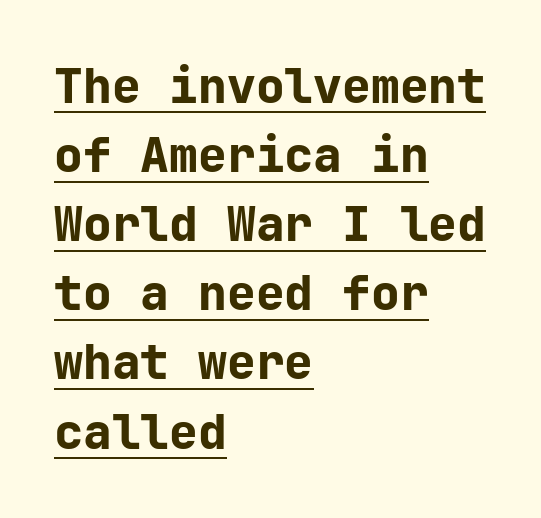
Heft: maximum for text — a bold. No extra tracking has been applied to these lines. The text was rendered using a sans face with plain stroke endings. The passage shown stacks its lines at a standard gap. The type sits square on the baseline with zero lean. If you drew a ruler down the left edge, every line would touch it.
